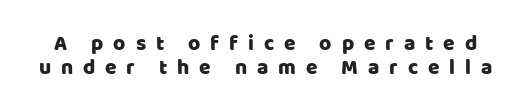
The image shows 21 px text type, upright; set tight line spacing (1.14x), unusually wide letter spacing (+0.47 em), not underlined.
